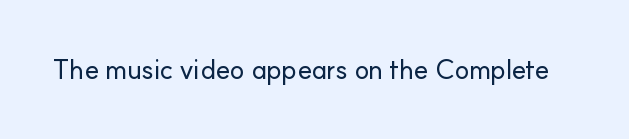
The image shows 27 px text type, upright; set normal letter spacing, not underlined.
